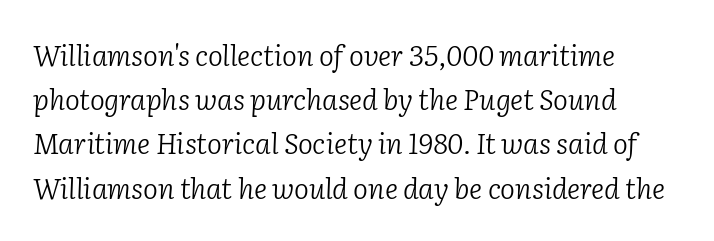
Q: Is the text bold? A: No.
Q: Is the text italic (slanted)? A: Yes, it leans right by about 2 degrees.
Q: Is the typeface a serif or a sans-serif typeface? A: Serif.
Q: Is the text underlined? A: No.
Q: How is the paragraph aligned? A: Left-aligned.
Q: Is the spacing between letters normal or unusually wide? A: Normal.
Q: Is the spacing between lines tight, normal or loose? A: Normal.
Q: Width (condensed, normal, or wide)? A: Normal.
Q: Stroke contrast? A: Low.
Q: x-height? A: Medium.
Q: Monospaced? A: No.
